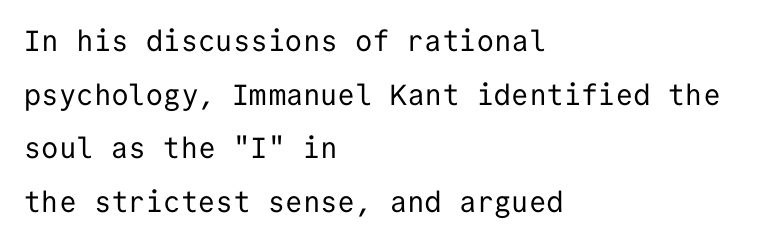
The image shows 29 px regular-weight sans-serif type, upright, monospaced; set left-aligned, line spacing 1.85x, normal letter spacing, not underlined; low stroke contrast and a medium x-height.
